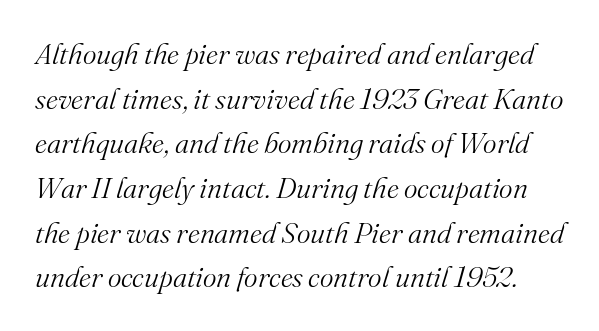
{"serif": "yes", "italic": "yes", "lean": "right", "slant_degrees": 16, "bold": "no", "weight": "light", "width": "normal", "stroke_contrast": "medium", "x_height": "small", "monospaced": "no", "underline": "no", "line_spacing": "normal", "line_spacing_ratio": 1.54, "letter_spacing": "normal", "letter_spacing_em": 0.0, "glyph_px": 29}
